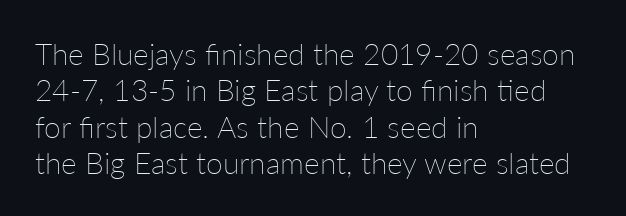
The letters stand straight up with perfectly vertical stems. All the whitespace from short lines collects on the right. Do the characters align in a grid? No, the font is proportional. Each word holds together tightly as a unit, with standard inter-letter gaps.
